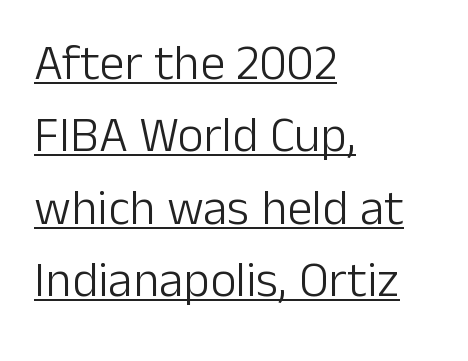
Q: Is the text bold? A: No.
Q: Is the text italic (slanted)? A: No, it is upright.
Q: Is the typeface a serif or a sans-serif typeface? A: Sans-serif.
Q: Is the text underlined? A: Yes.
Q: How is the paragraph aligned? A: Left-aligned.
Q: Is the spacing between letters normal or unusually wide? A: Normal.
Q: Is the spacing between lines tight, normal or loose? A: Normal.
Q: Width (condensed, normal, or wide)? A: Normal.
Q: Stroke contrast? A: Low.
Q: x-height? A: Medium.
Q: Monospaced? A: No.
